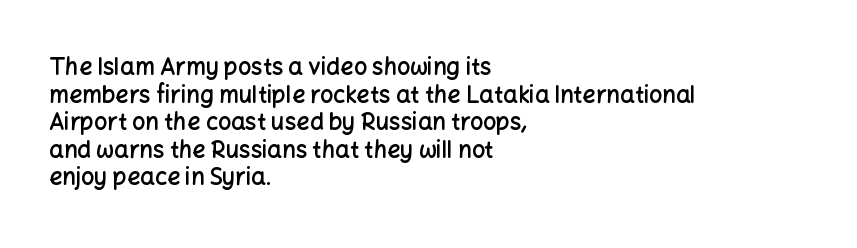
One-word summary of the alignment: left. The strokes are fattened partway — semibold, not bold. The letters stand straight up with perfectly vertical stems. The tracking reads as untouched default to a designer's eye.
